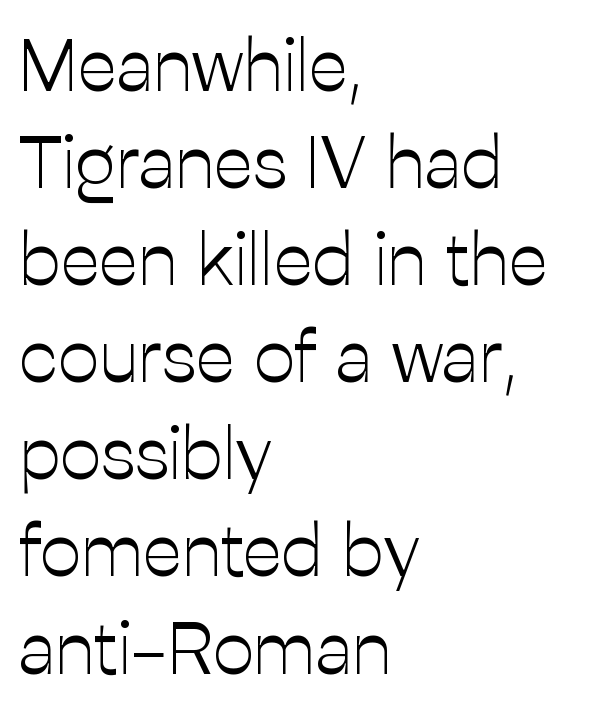
Lines of text with bare space underneath. Caption: face not bold, strokes unweighted. The ragged edge is on the right, which tells us the setting is flush left. This is the regular roman posture of the typeface. The passage shown stacks its lines at a standard gap.
